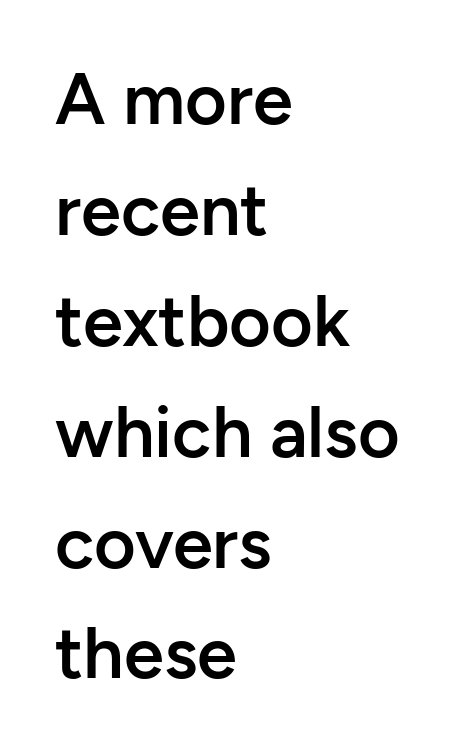
The image shows 72 px semibold sans-serif type, upright; set left-aligned, normal line spacing (1.54x), normal letter spacing, not underlined; low stroke contrast and a medium x-height.
